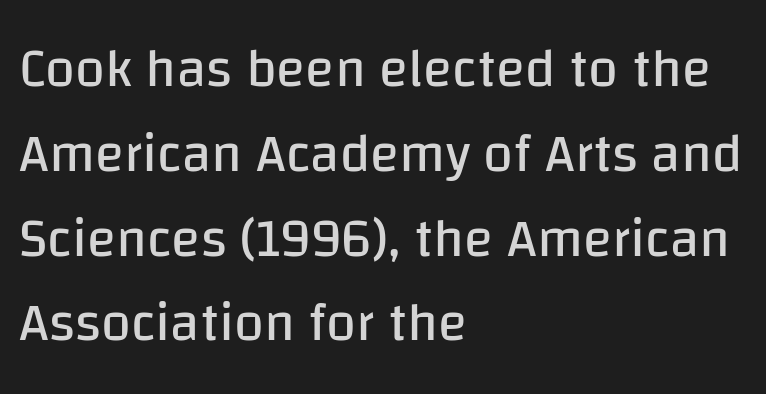
The image shows 54 px regular-weight sans-serif type, upright; set left-aligned, normal line spacing (1.57x), normal letter spacing, not underlined; low stroke contrast and a large x-height.
